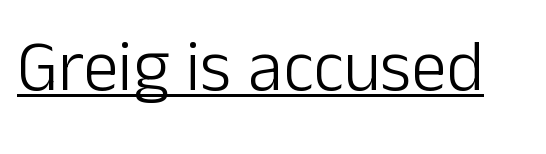
The image shows 71 px light sans-serif type, upright; set normal letter spacing, underlined; low stroke contrast and a medium x-height.
